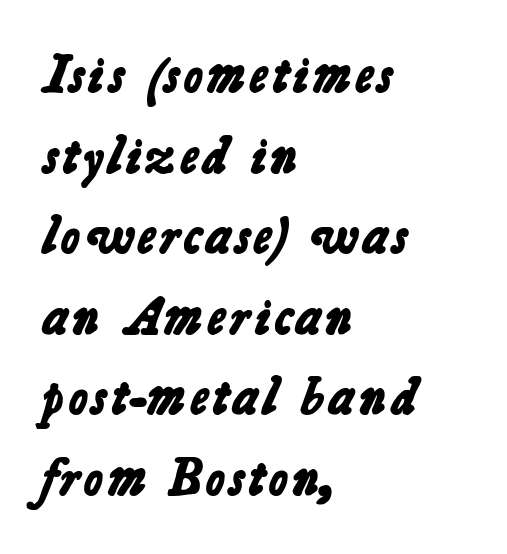
{"serif": "no", "bold": "yes", "weight": "bold", "width": "normal", "stroke_contrast": "low", "x_height": "medium", "monospaced": "no", "underline": "no", "align": "left", "line_spacing": "normal", "line_spacing_ratio": 1.55, "letter_spacing": "normal", "letter_spacing_em": 0.0, "glyph_px": 52}
